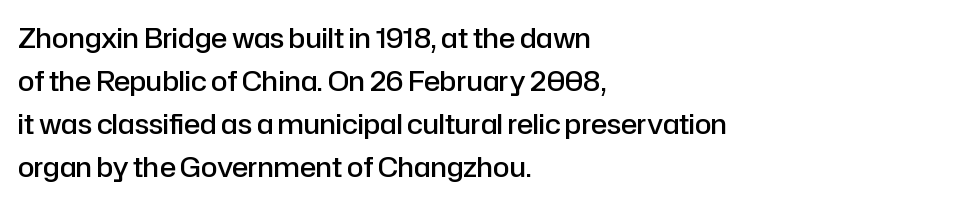
The image shows 27 px text type, upright; set left-aligned, normal line spacing (1.59x), normal letter spacing, not underlined.
